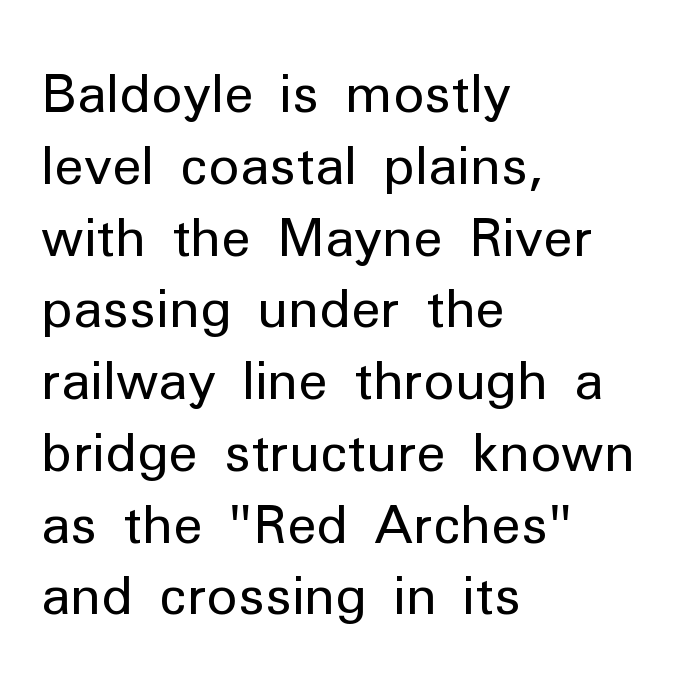
{"serif": "no", "italic": "no", "bold": "no", "weight": "regular", "width": "normal", "stroke_contrast": "low", "x_height": "medium", "monospaced": "no", "underline": "no", "align": "left", "line_spacing": "normal", "line_spacing_ratio": 1.38, "letter_spacing": "normal", "letter_spacing_em": 0.0, "glyph_px": 52}
